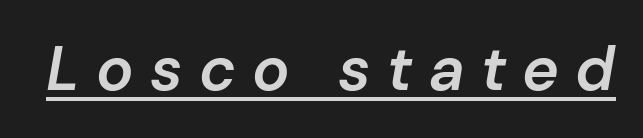
{"italic": "yes", "lean": "right", "slant_degrees": 10, "bold": "semi", "weight": "semibold", "width": "normal", "stroke_contrast": "low", "x_height": "medium", "monospaced": "no", "underline": "yes", "letter_spacing": "wide", "letter_spacing_em": 0.26, "glyph_px": 62}
